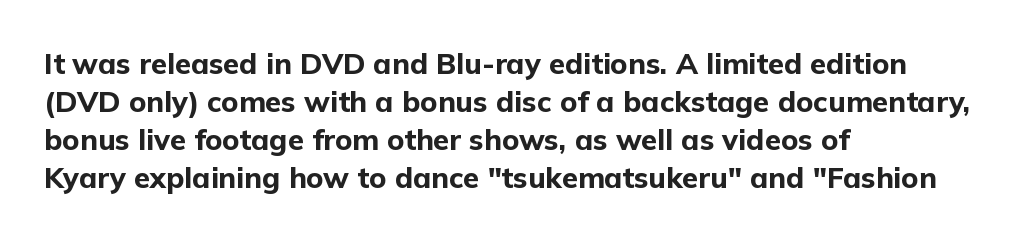
The image shows 29 px bold sans-serif type, upright; set left-aligned, normal line spacing (1.31x), normal letter spacing, not underlined; low stroke contrast and a medium x-height.
